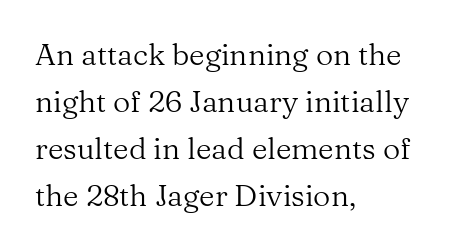
Students, note that the glyphs here touch the page at normal intervals. Note: serifs present on the glyphs. You could not count columns in this text — the font is proportionally spaced. In CSS terms this would be text-align: left.
